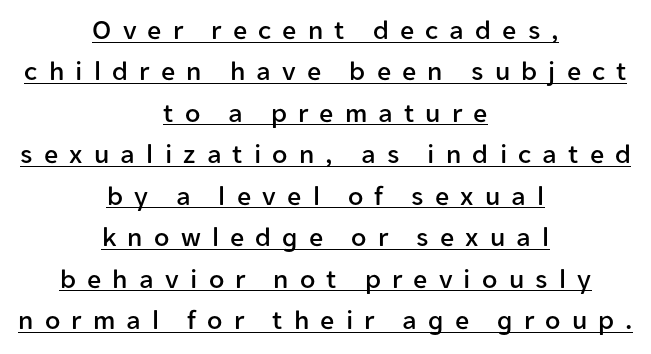
The image shows 28 px sans-serif type, upright; set centered, normal line spacing (1.48x), unusually wide letter spacing (+0.4 em), underlined; low stroke contrast and a medium x-height.
